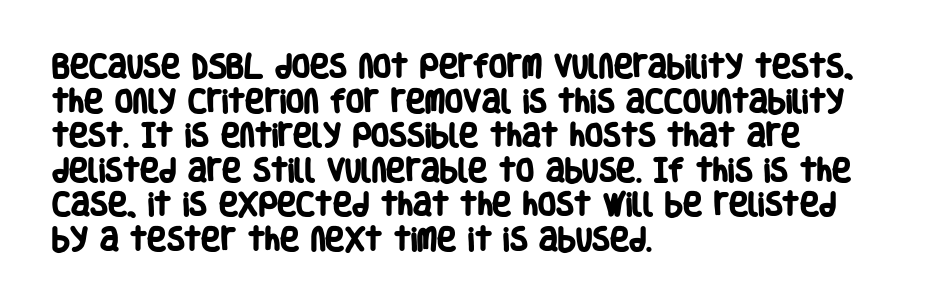
The image shows 26 px bold type; set left-aligned, normal line spacing (1.33x), normal letter spacing, not underlined.
